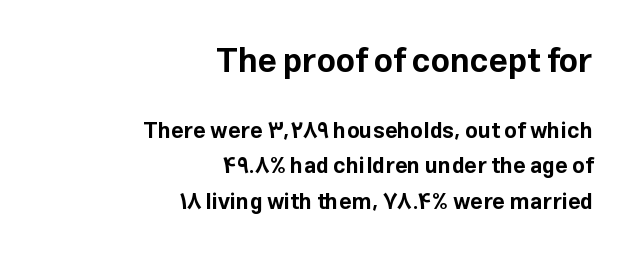
The image shows 33 px bold sans-serif type, upright; set right-aligned, normal line spacing (1.6x), normal letter spacing, not underlined; the first (top) block is 1.5x larger; low stroke contrast and a medium x-height.
